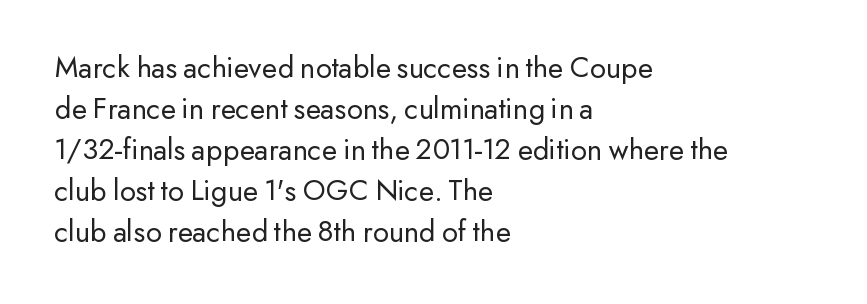
The type family on display is of the sans-serif kind. Compared with a typical body face, this is equally light or lighter still. Whoever set this chose a conventional vertical rhythm. Each line starts at the same left margin while the right side varies. A bare baseline throughout the passage. Do the letters lean? They stand straight.
